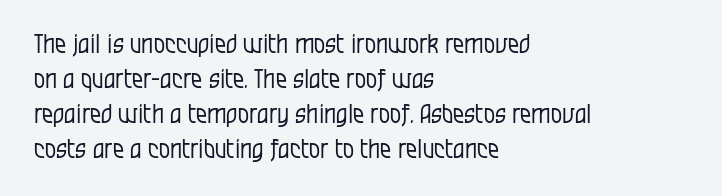
The image shows 25 px text type, upright; set left-aligned, normal line spacing (1.4x), normal letter spacing, not underlined.
